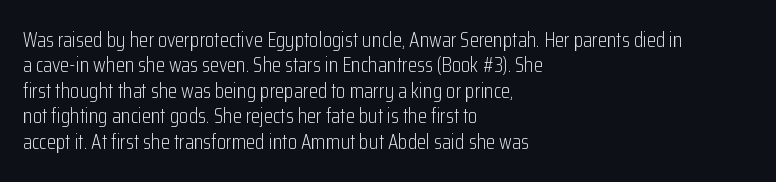
{"italic": "no", "bold": "no", "underline": "no", "align": "left", "line_spacing_ratio": 1.21, "letter_spacing": "normal", "letter_spacing_em": 0.0, "glyph_px": 21}
